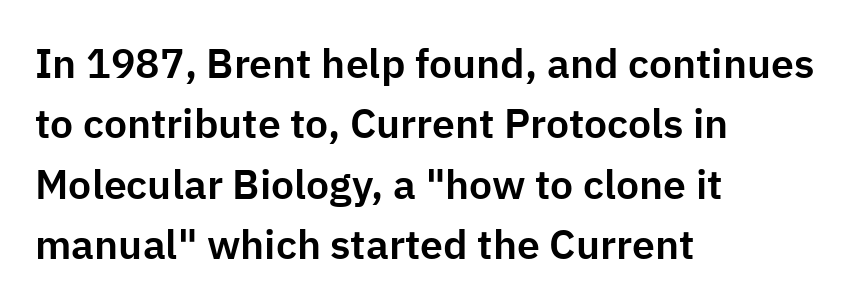
Q: Is the text italic (slanted)? A: No, it is upright.
Q: Is the typeface a serif or a sans-serif typeface? A: Sans-serif.
Q: Is the text underlined? A: No.
Q: How is the paragraph aligned? A: Left-aligned.
Q: Is the spacing between letters normal or unusually wide? A: Normal.
Q: Is the spacing between lines tight, normal or loose? A: Normal.
Q: Width (condensed, normal, or wide)? A: Normal.
Q: Stroke contrast? A: Low.
Q: x-height? A: Medium.
Q: Monospaced? A: No.
